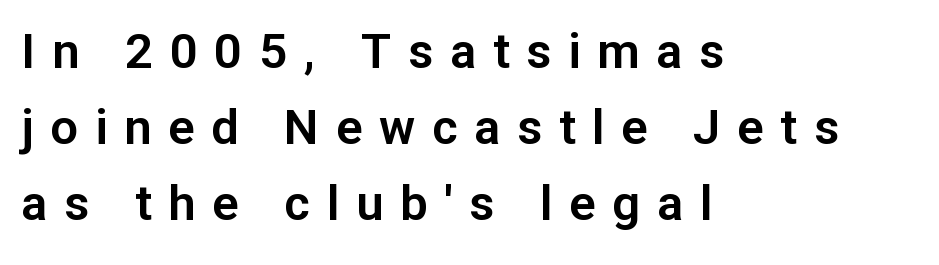
Q: Is the text italic (slanted)? A: No, it is upright.
Q: Is the typeface a serif or a sans-serif typeface? A: Sans-serif.
Q: Is the text underlined? A: No.
Q: How is the paragraph aligned? A: Left-aligned.
Q: Is the spacing between letters normal or unusually wide? A: Unusually wide.
Q: Is the spacing between lines tight, normal or loose? A: Normal.
Q: Width (condensed, normal, or wide)? A: Normal.
Q: Stroke contrast? A: Low.
Q: x-height? A: Medium.
Q: Monospaced? A: No.
